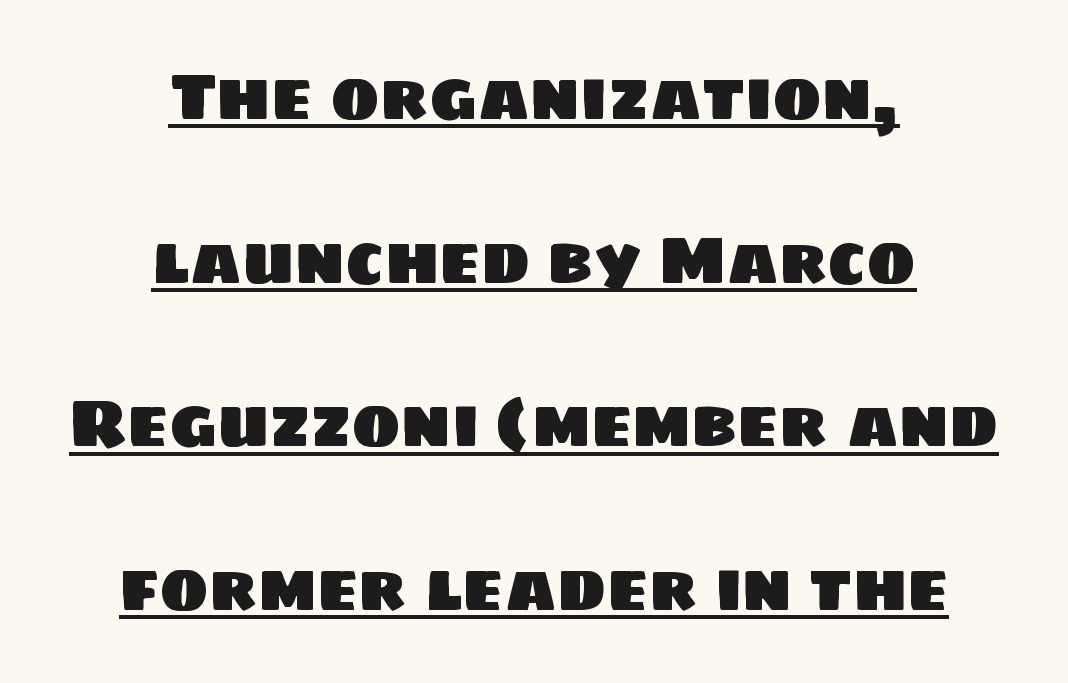
Each word holds together tightly as a unit, with standard inter-letter gaps. This sample trades compactness for vertical openness between lines. Notice how the passage keeps no hard edge, just a central spine. Quick note: underline on. Letterform terminals end flat and unadorned throughout the passage.
